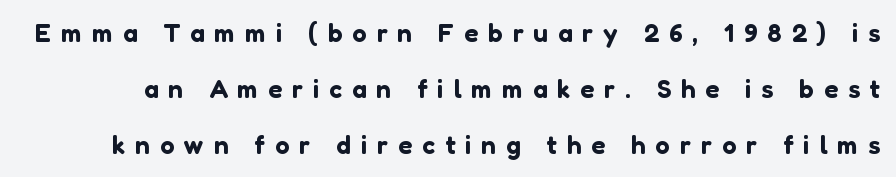
{"italic": "no", "underline": "no", "line_spacing": "loose", "line_spacing_ratio": 2.15, "letter_spacing": "wide", "letter_spacing_em": 0.38, "glyph_px": 26}
